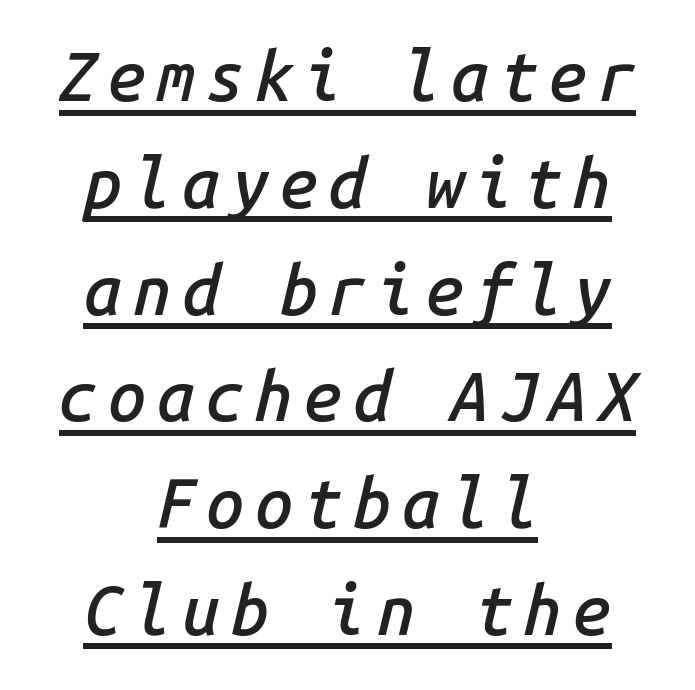
Q: Is the text bold? A: Semi-bold.
Q: Is the text italic (slanted)? A: Yes, it leans right by about 14 degrees.
Q: Is the text underlined? A: Yes.
Q: How is the paragraph aligned? A: Centered.
Q: Is the spacing between lines tight, normal or loose? A: Normal.
Q: Width (condensed, normal, or wide)? A: Normal.
Q: Stroke contrast? A: Low.
Q: x-height? A: Medium.
Q: Monospaced? A: Yes.
